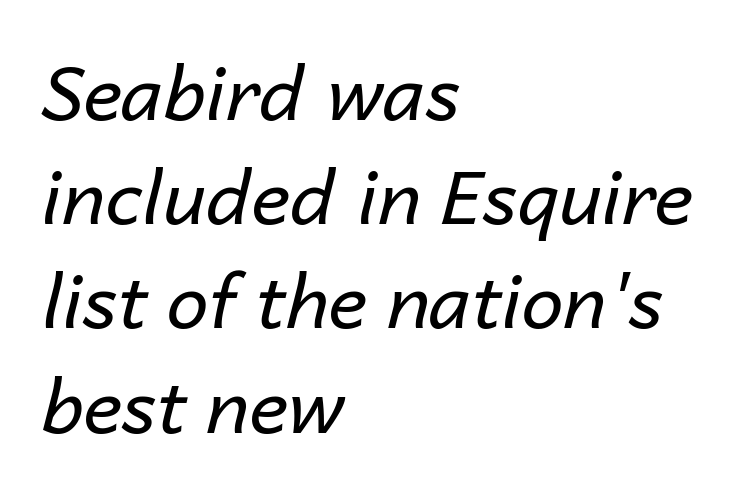
The typesetter chose a ragged-right arrangement here. Summary of vertical rhythm: regular, with standard interline spacing. No letter is thick-stroked: the sample isn't bold. Clear beneath every line of the passage. Italic: yes, the glyphs are oblique.
